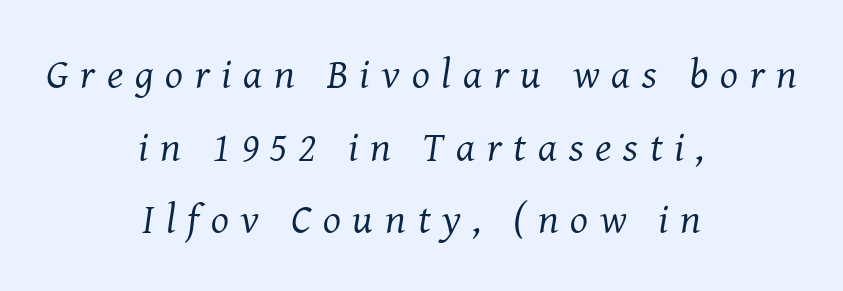
{"serif": "yes", "italic": "yes", "lean": "right", "slant_degrees": 8, "bold": "no", "weight": "regular", "width": "normal", "stroke_contrast": "medium", "x_height": "medium", "monospaced": "no", "underline": "no", "align": "center", "line_spacing_ratio": 1.73, "letter_spacing": "wide", "letter_spacing_em": 0.28, "glyph_px": 42}
